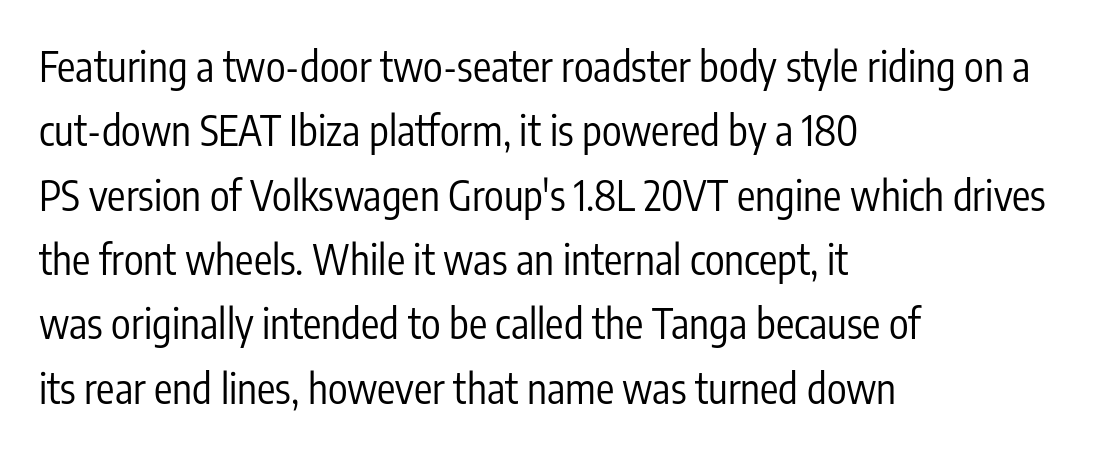
Q: Is the text bold? A: No.
Q: Is the text italic (slanted)? A: No, it is upright.
Q: Is the typeface a serif or a sans-serif typeface? A: Sans-serif.
Q: Is the text underlined? A: No.
Q: How is the paragraph aligned? A: Left-aligned.
Q: Is the spacing between letters normal or unusually wide? A: Normal.
Q: Is the spacing between lines tight, normal or loose? A: Normal.
Q: Width (condensed, normal, or wide)? A: Condensed.
Q: Stroke contrast? A: Low.
Q: x-height? A: Medium.
Q: Monospaced? A: No.
